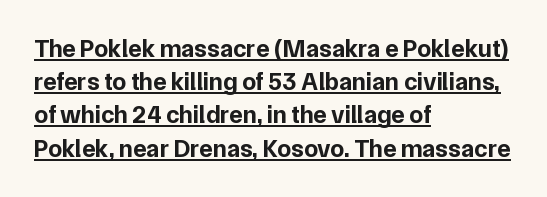
Q: Is the text bold? A: Yes.
Q: Is the text italic (slanted)? A: No, it is upright.
Q: Is the text underlined? A: Yes.
Q: How is the paragraph aligned? A: Left-aligned.
Q: Is the spacing between letters normal or unusually wide? A: Normal.
Q: Is the spacing between lines tight, normal or loose? A: Normal.
